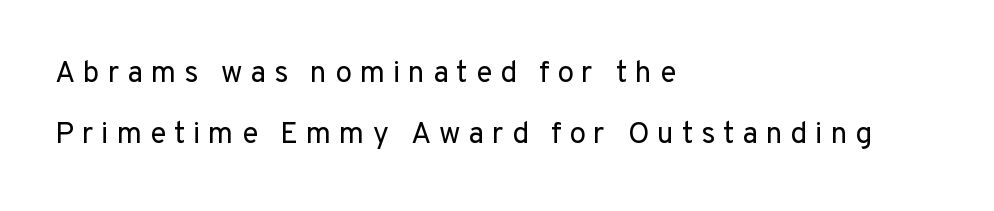
Nope, no serifs anywhere on these letters. The zone under the glyphs is completely vacant. You can tell it's not italic because the verticals are truly vertical. The typesetter chose a ragged-right arrangement here. Reading down the column, the eye jumps a long way to each next line. Observe the wide spacing: letters keep a clear distance from each other.
